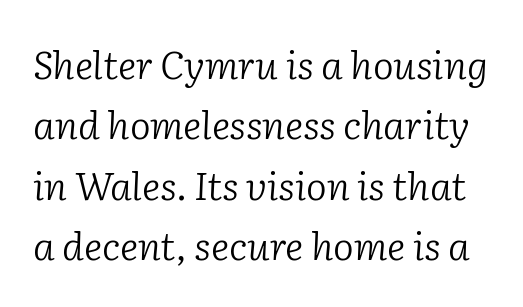
The glyphs look as if they've been sheared to an angle. The type family on display is of the serif kind. Weight: in the light-to-regular range. Tracking value appears to be zero — textbook default spacing. Glance below the letters and you will spot only blank space. How would I describe the line gaps? Plain and ordinary.
